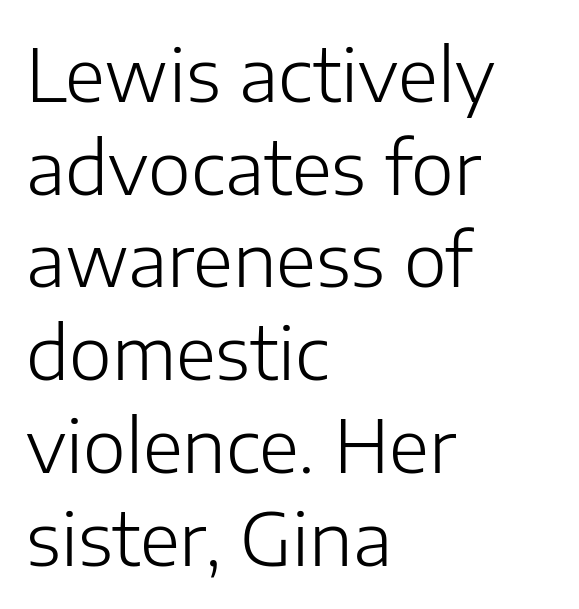
A classic flush-left, rag-right setting is used for this passage. The glyphs in this specimen are sans serif. Looks like regular typesetting: each glyph gets only the width it needs. The font sits on the lighter half of the weight spectrum, regular included.
